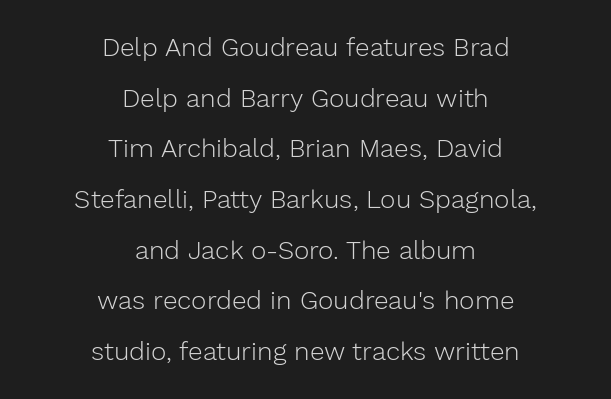
The image shows 26 px text type, upright; set centered, loose line spacing (1.95x), normal letter spacing, not underlined.
